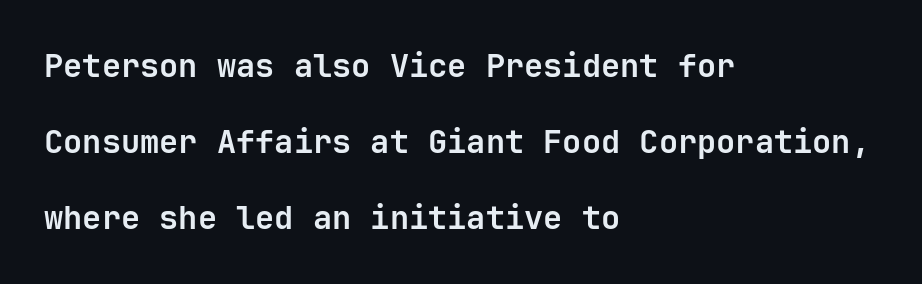
Q: Is the text bold? A: Yes.
Q: Is the text italic (slanted)? A: No, it is upright.
Q: Is the typeface a serif or a sans-serif typeface? A: Sans-serif.
Q: Is the text underlined? A: No.
Q: How is the paragraph aligned? A: Left-aligned.
Q: Is the spacing between letters normal or unusually wide? A: Normal.
Q: Is the spacing between lines tight, normal or loose? A: Loose.
Q: Width (condensed, normal, or wide)? A: Normal.
Q: Stroke contrast? A: Low.
Q: x-height? A: Medium.
Q: Monospaced? A: Yes.
